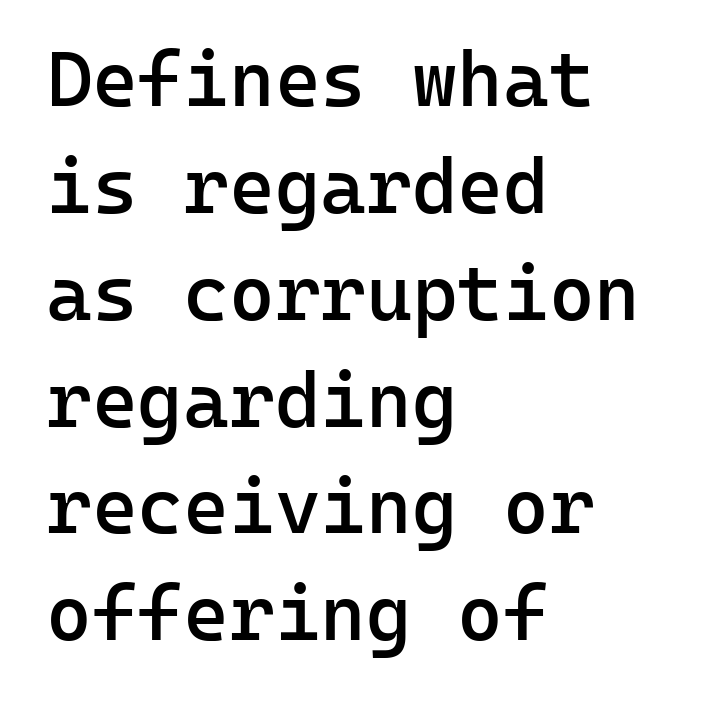
{"serif": "no", "italic": "no", "bold": "semi", "weight": "semibold", "width": "normal", "stroke_contrast": "low", "x_height": "medium", "monospaced": "yes", "underline": "no", "align": "left", "line_spacing": "normal", "line_spacing_ratio": 1.37, "letter_spacing": "normal", "letter_spacing_em": 0.0, "glyph_px": 78}
